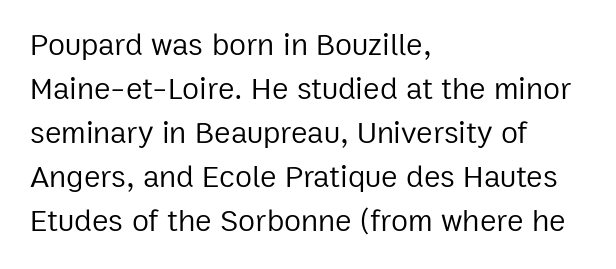
The vertical gap from one line to the next is medium. I'd call this a sans setting — the letters go barefoot. Horizontal alignment here is leftward, the default for most running prose. Has an underline been added? It has not. Tracking value appears to be zero — textbook default spacing.
